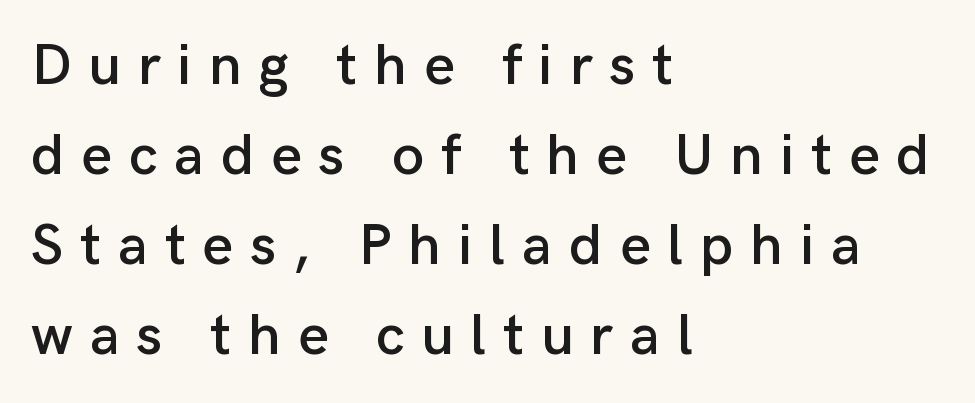
Is the letter spacing exaggerated? Yes — the characters are pushed far apart. The passage shown is typed in a proportional face where columns would drift. Observe the absence of serifs on each vertical stroke in this sample. Each line starts at the same left margin while the right side varies. Interline gaps are of average width in this sample. Rule under the text: the space is simply empty.
